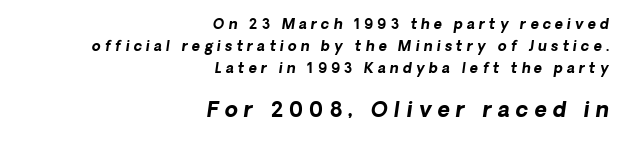
The rendering inserts visible extra space after every character. Compared with typical paragraphs, the rows here are spaced about the same. Anything drawn beneath the words? Only blank space. These lines are set flush right with a ragged left edge.
